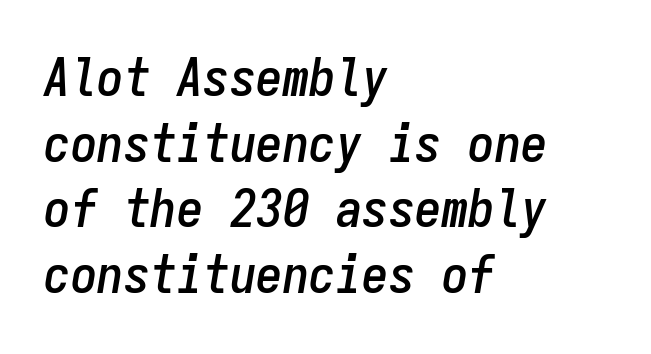
The image shows 53 px condensed type, italic (leaning right), monospaced; set left-aligned, line spacing 1.24x, normal letter spacing, not underlined; low stroke contrast and a medium x-height.
